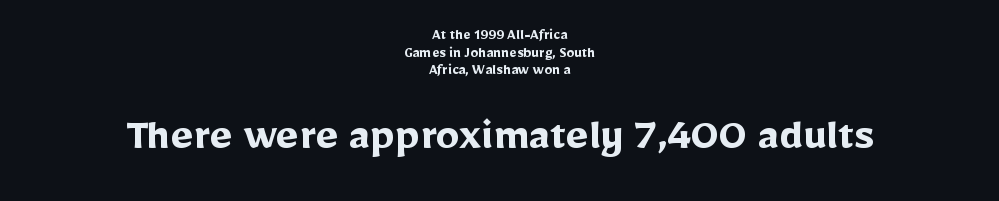
Q: Is the text bold? A: Yes.
Q: Is the text italic (slanted)? A: No, it is upright.
Q: Is the typeface a serif or a sans-serif typeface? A: Sans-serif.
Q: Is the text underlined? A: No.
Q: How is the paragraph aligned? A: Centered.
Q: Is the spacing between letters normal or unusually wide? A: Normal.
Q: Is the spacing between lines tight, normal or loose? A: Tight.
Q: Which block of text is set in a larger size, the first (top) or the second (bottom)? A: The second (bottom) one.
Q: Width (condensed, normal, or wide)? A: Normal.
Q: Stroke contrast? A: Low.
Q: x-height? A: Medium.
Q: Monospaced? A: No.
